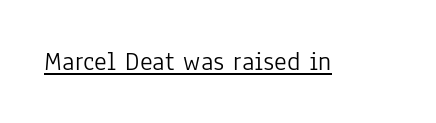
Vertical stems look standard width or narrower in stroke. This sample carries an underscore along the baseline area. Notice how the stems are strictly vertical — no italics here. Spacing between characters is what you'd get straight out of the box.
